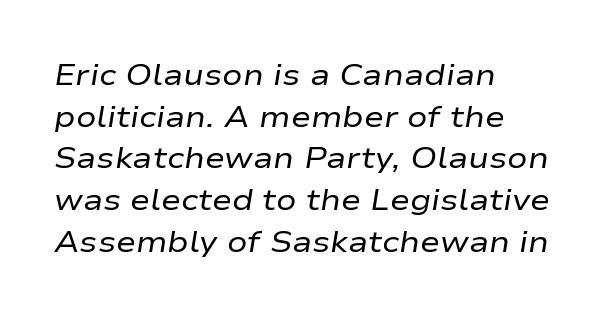
Q: Is the text bold? A: No.
Q: Is the text italic (slanted)? A: Yes, it leans right by about 9 degrees.
Q: Is the text underlined? A: No.
Q: How is the paragraph aligned? A: Left-aligned.
Q: Is the spacing between letters normal or unusually wide? A: Normal.
Q: Is the spacing between lines tight, normal or loose? A: Normal.
Q: Width (condensed, normal, or wide)? A: Wide.
Q: Stroke contrast? A: Low.
Q: x-height? A: Medium.
Q: Monospaced? A: No.
